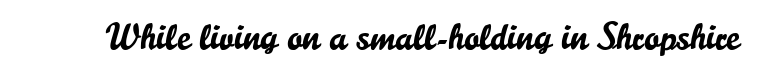
Q: Is the text italic (slanted)? A: Yes.
Q: Is the typeface a serif or a sans-serif typeface? A: Sans-serif.
Q: Is the text underlined? A: No.
Q: Is the spacing between letters normal or unusually wide? A: Normal.
Q: Width (condensed, normal, or wide)? A: Normal.
Q: Stroke contrast? A: Low.
Q: x-height? A: Small.
Q: Monospaced? A: No.
